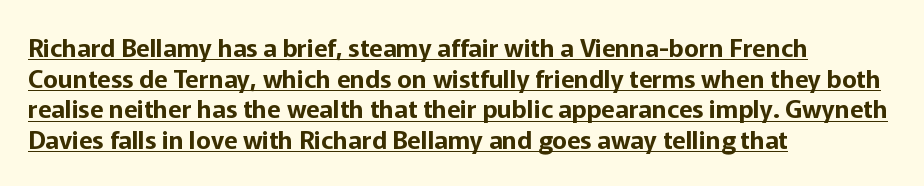
The image shows 25 px text type, upright; set left-aligned, line spacing 1.23x, normal letter spacing, underlined.
